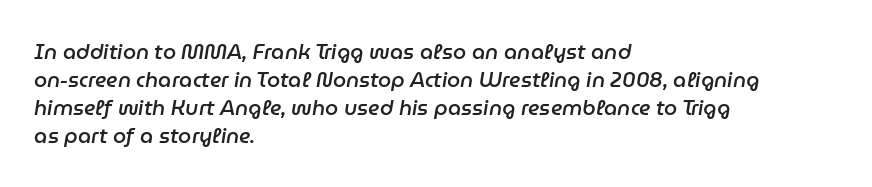
Underline: absent. The rag falls on the right side of this text block. Leading matches the norm, producing a regular column. Is the type slanted? Yes — the strokes lean at a clear angle. The passage shown has conventional tracking throughout. A somewhat darkened texture: the type is semibold rather than bold.
